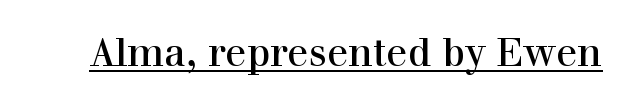
Honestly, the underline is the first thing you notice here. These lines were composed using upright roman letters. Serifs: yes, visible at the terminals of the letterforms. The gaps between neighbouring characters are ordinary and unremarkable. You could not count columns in this text — the font is proportionally spaced.
